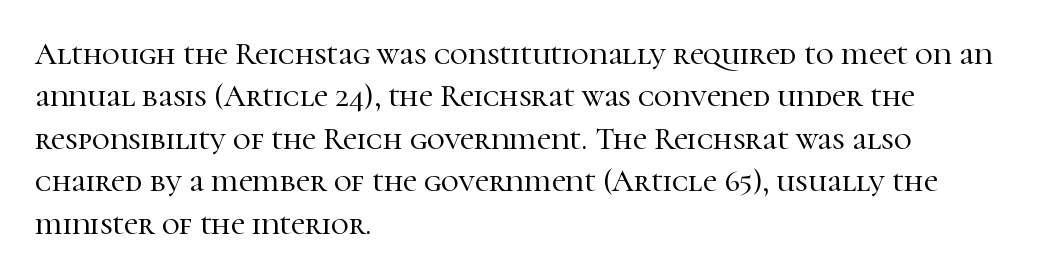
Q: Is the text italic (slanted)? A: No, it is upright.
Q: Is the typeface a serif or a sans-serif typeface? A: Serif.
Q: Is the text underlined? A: No.
Q: How is the paragraph aligned? A: Left-aligned.
Q: Is the spacing between letters normal or unusually wide? A: Normal.
Q: Is the spacing between lines tight, normal or loose? A: Normal.
Q: Width (condensed, normal, or wide)? A: Normal.
Q: Stroke contrast? A: High.
Q: x-height? A: Medium.
Q: Monospaced? A: No.
